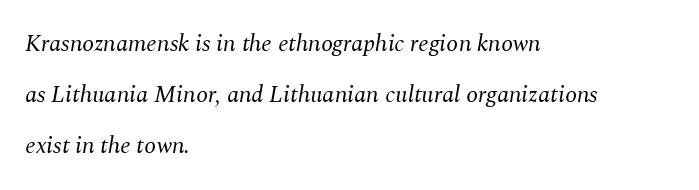
The image shows 24 px text type, italic (leaning right); set left-aligned, loose line spacing (2.12x), normal letter spacing, not underlined.
